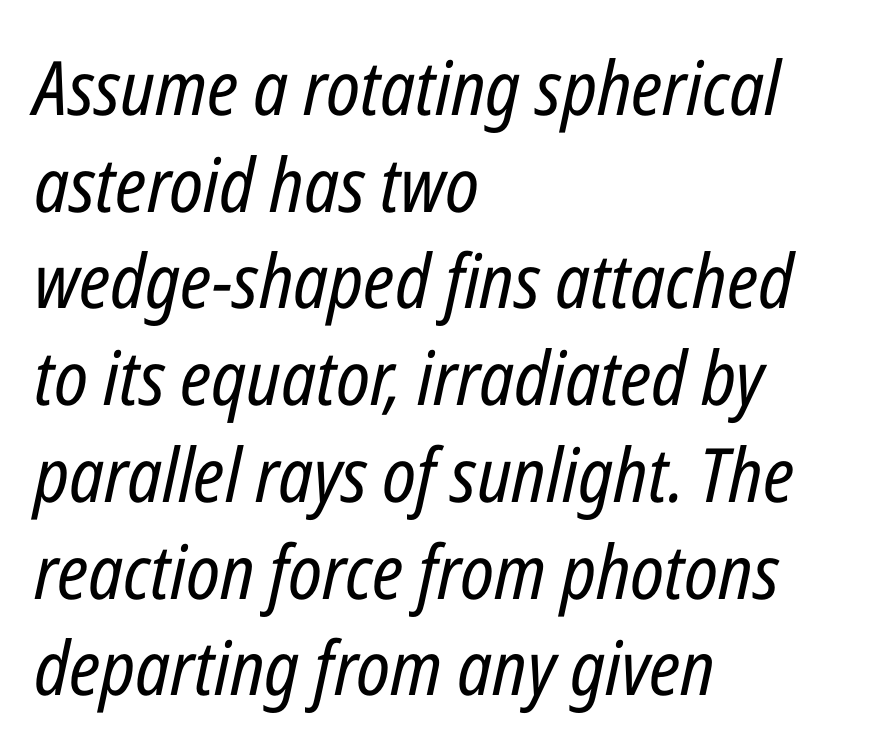
Varying glyph widths throughout — classic text-font behaviour. Stroke mass is kept to a normal reading level or below. Tracking value appears to be zero — textbook default spacing. The lines sit at an ordinary, default distance from one another. Rule under the text: the space is simply empty. The axis of the letterforms is tilted away from vertical.
